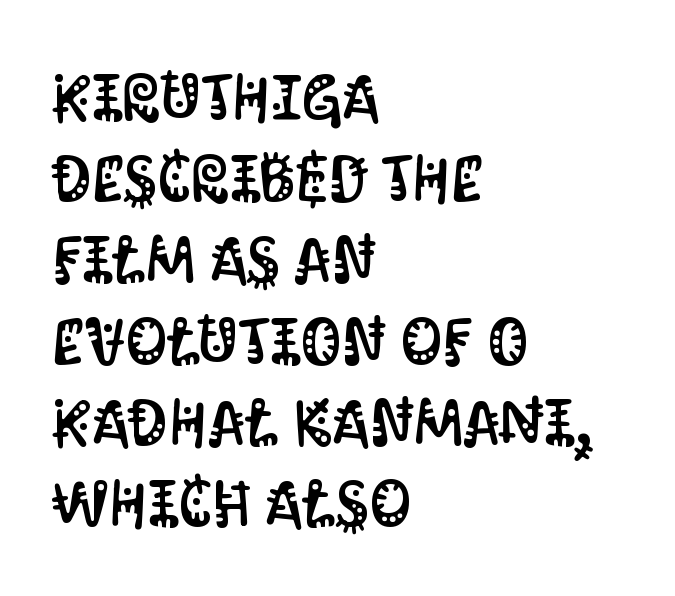
Q: Is the text italic (slanted)? A: No, it is upright.
Q: Is the typeface a serif or a sans-serif typeface? A: Sans-serif.
Q: Is the text underlined? A: No.
Q: How is the paragraph aligned? A: Left-aligned.
Q: Is the spacing between letters normal or unusually wide? A: Normal.
Q: Is the spacing between lines tight, normal or loose? A: Normal.
Q: Width (condensed, normal, or wide)? A: Condensed.
Q: Stroke contrast? A: Medium.
Q: x-height? A: Large.
Q: Monospaced? A: No.
